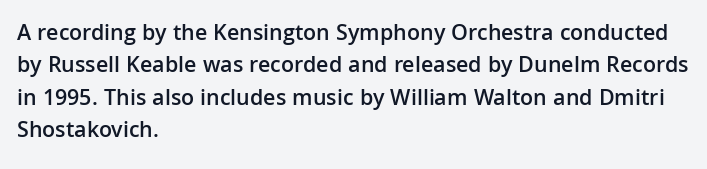
Q: Is the text bold? A: Semi-bold.
Q: Is the text italic (slanted)? A: No, it is upright.
Q: Is the text underlined? A: No.
Q: How is the paragraph aligned? A: Left-aligned.
Q: Is the spacing between letters normal or unusually wide? A: Normal.
Q: Is the spacing between lines tight, normal or loose? A: Normal.
